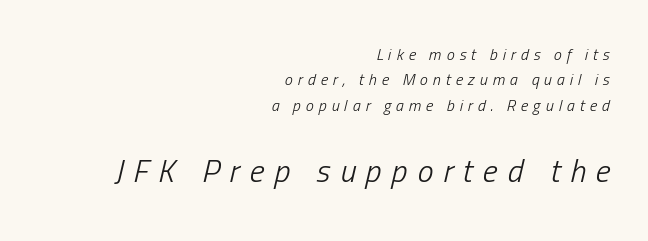
The image shows 32 px light, condensed type, italic (leaning right); set right-aligned, normal line spacing (1.58x), unusually wide letter spacing (+0.31 em), not underlined; the second (bottom) block is 2.0x larger; low stroke contrast and a medium x-height.
